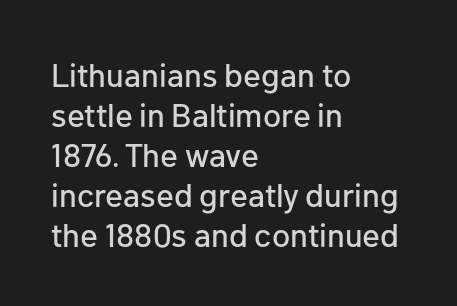
{"serif": "no", "italic": "no", "width": "normal", "stroke_contrast": "low", "x_height": "medium", "monospaced": "no", "underline": "no", "align": "left", "line_spacing_ratio": 1.21, "letter_spacing": "normal", "letter_spacing_em": 0.0, "glyph_px": 33}
